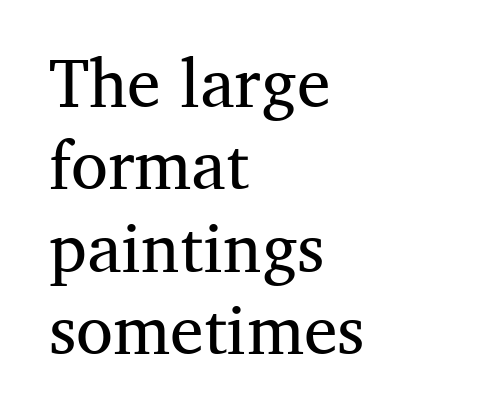
{"serif": "yes", "italic": "no", "bold": "no", "weight": "regular", "width": "normal", "stroke_contrast": "medium", "x_height": "medium", "monospaced": "no", "underline": "no", "align": "left", "line_spacing_ratio": 1.23, "letter_spacing": "normal", "letter_spacing_em": 0.0, "glyph_px": 67}
